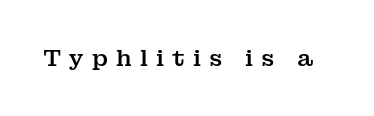
{"italic": "no", "underline": "no", "letter_spacing": "wide", "letter_spacing_em": 0.35, "glyph_px": 23}
